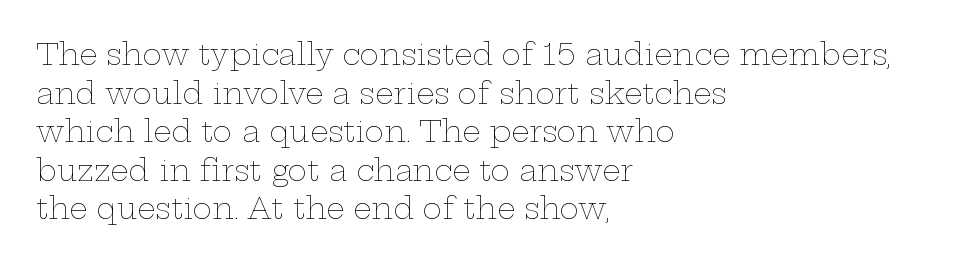
The image shows 29 px thin, wide type, upright; set left-aligned, normal line spacing (1.33x), normal letter spacing, not underlined; low stroke contrast and a medium x-height.
